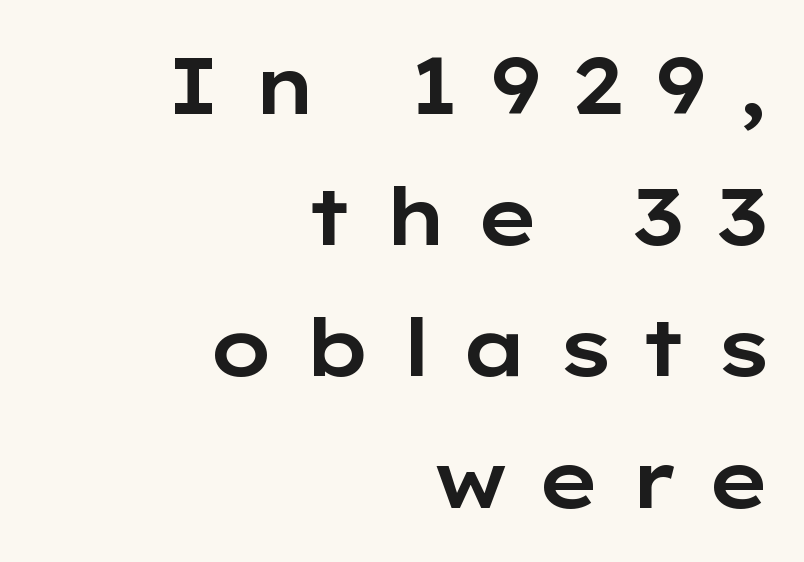
Q: Is the text italic (slanted)? A: No, it is upright.
Q: Is the typeface a serif or a sans-serif typeface? A: Sans-serif.
Q: Is the text underlined? A: No.
Q: How is the paragraph aligned? A: Right-aligned.
Q: Is the spacing between letters normal or unusually wide? A: Unusually wide.
Q: Is the spacing between lines tight, normal or loose? A: Normal.
Q: Width (condensed, normal, or wide)? A: Wide.
Q: Stroke contrast? A: Low.
Q: x-height? A: Medium.
Q: Monospaced? A: No.
